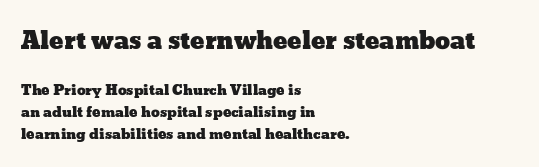
{"italic": "no", "underline": "no", "align": "left", "line_spacing": "normal", "line_spacing_ratio": 1.57, "letter_spacing": "normal", "letter_spacing_em": 0.0, "larger_block": "first", "size_ratio": 1.71, "glyph_px": 24}
